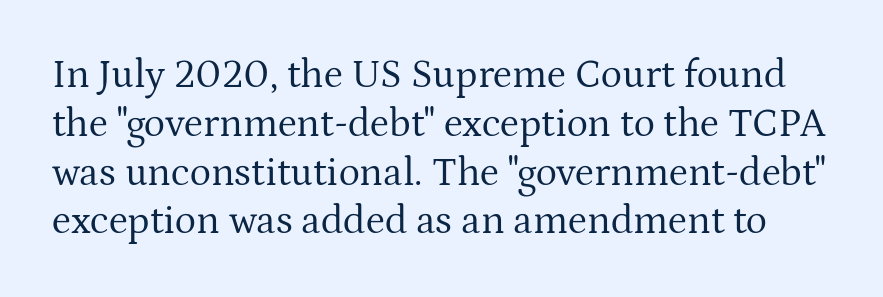
The image shows 40 px regular-weight serif type, upright; set line spacing 1.22x, normal letter spacing, not underlined; medium stroke contrast and a medium x-height.
